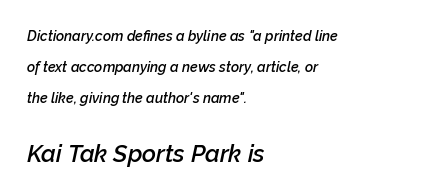
The image shows 24 px text type, italic (leaning right); set left-aligned, loose line spacing (2.2x), normal letter spacing, not underlined; the second (bottom) block is 1.71x larger.
